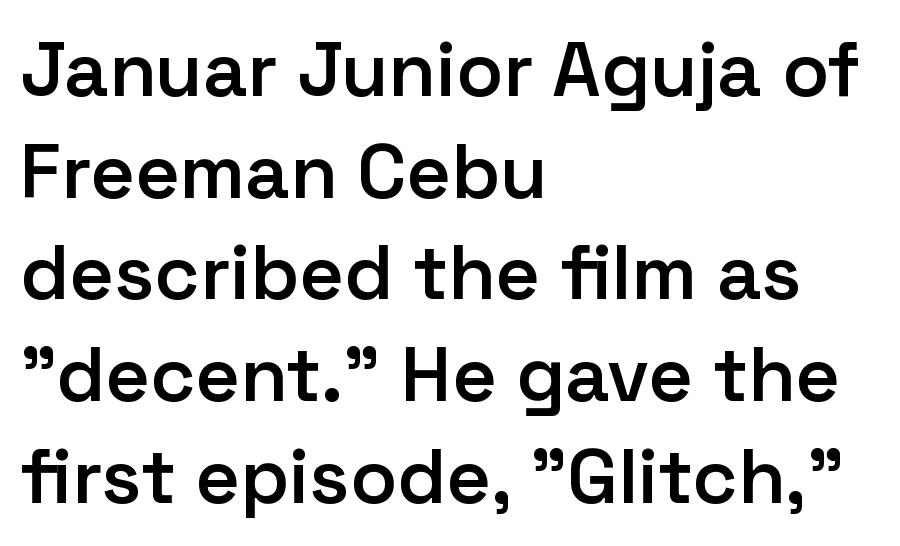
The font is running at a semibold setting, under full bold. Is there much room between lines? A standard amount, neither cramped nor airy. Character widths vary here, with narrow letters taking less room than wide ones. Line starts are locked; line ends wander. What kind of face is this? One without serifs — a sans. Tall strokes in this sample are plumb rather than angled.
